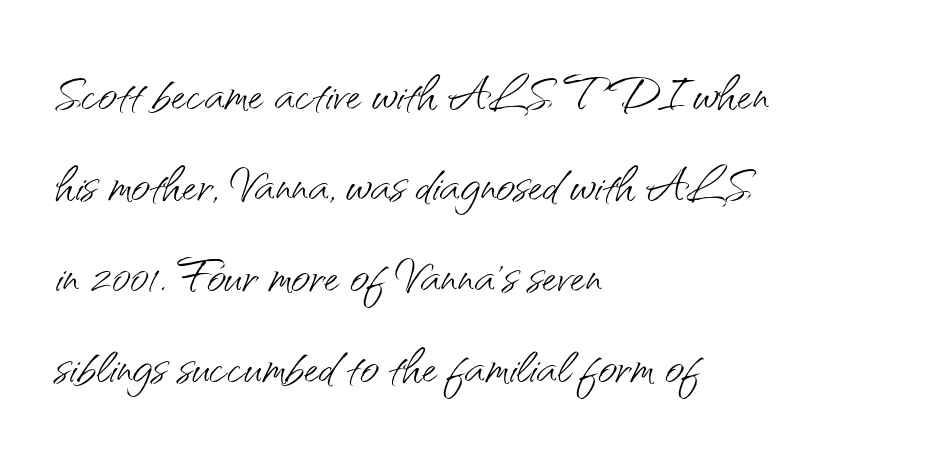
Think of a printed novel: that variable character pitch is what you see here. Anything drawn beneath the words? Only blank space. This reads as an unemphasized weight, regular at the heaviest. Where is the straight margin? On the left. In terms of leading, this rendering sits right in the middle.
